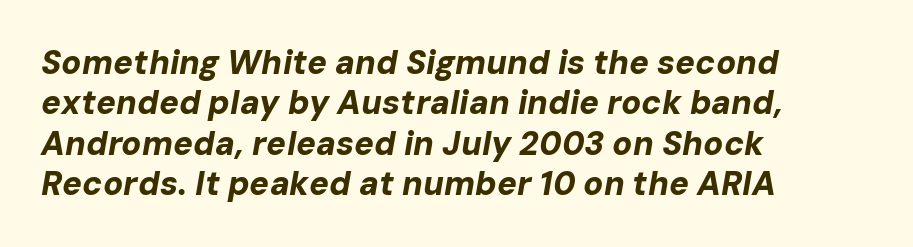
{"italic": "yes", "lean": "right", "slant_degrees": 10, "bold": "yes", "weight": "bold", "width": "normal", "stroke_contrast": "low", "x_height": "medium", "monospaced": "no", "underline": "no", "align": "left", "line_spacing_ratio": 1.22, "letter_spacing": "normal", "letter_spacing_em": 0.0, "glyph_px": 33}
